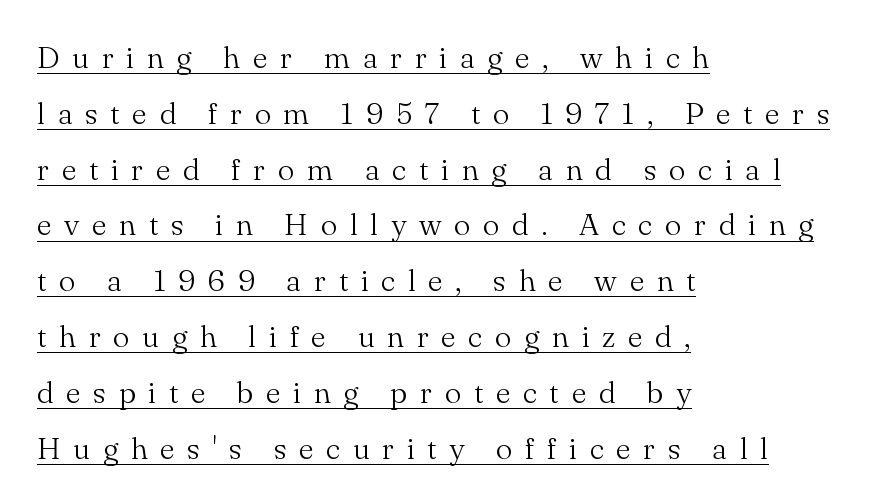
Q: Is the text bold? A: No.
Q: Is the text italic (slanted)? A: No, it is upright.
Q: Is the typeface a serif or a sans-serif typeface? A: Serif.
Q: Is the text underlined? A: Yes.
Q: How is the paragraph aligned? A: Left-aligned.
Q: Is the spacing between letters normal or unusually wide? A: Unusually wide.
Q: Width (condensed, normal, or wide)? A: Normal.
Q: Stroke contrast? A: Medium.
Q: x-height? A: Small.
Q: Monospaced? A: No.
